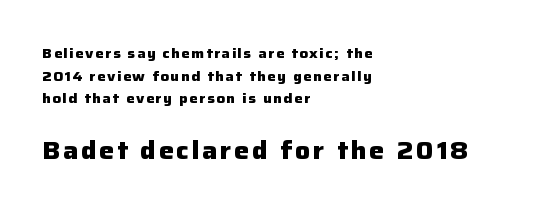
{"italic": "no", "bold": "yes", "underline": "no", "align": "left", "line_spacing": "normal", "line_spacing_ratio": 1.61, "larger_block": "second", "size_ratio": 1.79, "glyph_px": 25}
